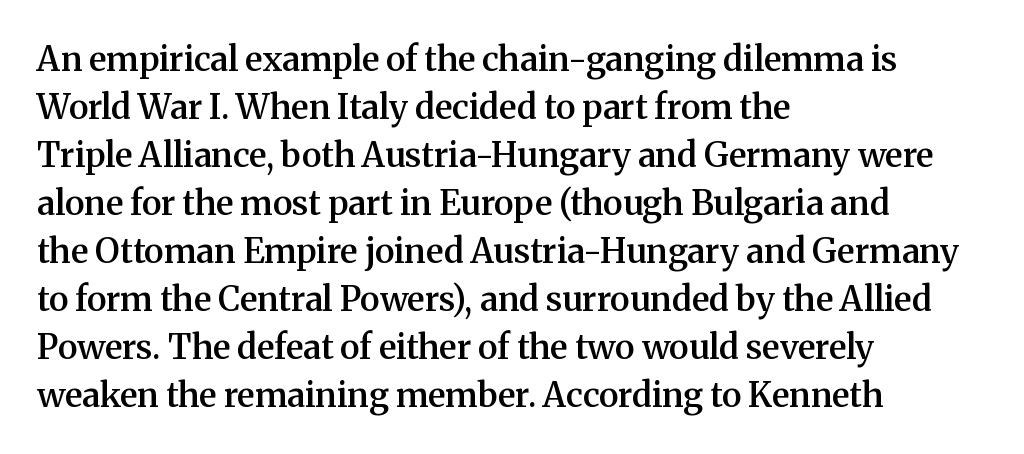
Q: Is the text bold? A: Semi-bold.
Q: Is the text italic (slanted)? A: No, it is upright.
Q: Is the typeface a serif or a sans-serif typeface? A: Serif.
Q: Is the text underlined? A: No.
Q: How is the paragraph aligned? A: Left-aligned.
Q: Is the spacing between letters normal or unusually wide? A: Normal.
Q: Is the spacing between lines tight, normal or loose? A: Normal.
Q: Width (condensed, normal, or wide)? A: Normal.
Q: Stroke contrast? A: Medium.
Q: x-height? A: Medium.
Q: Monospaced? A: No.
